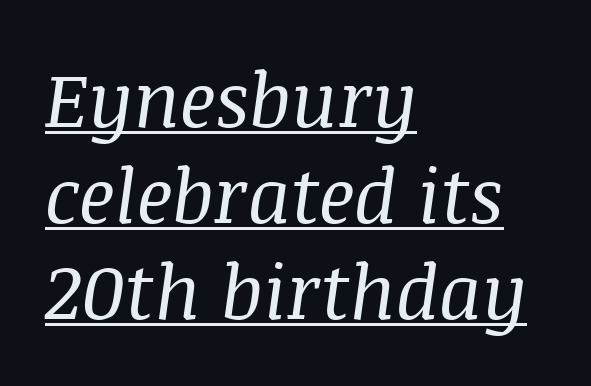
Q: Is the text bold? A: No.
Q: Is the text italic (slanted)? A: Yes, it leans right by about 8 degrees.
Q: Is the typeface a serif or a sans-serif typeface? A: Serif.
Q: Is the text underlined? A: Yes.
Q: How is the paragraph aligned? A: Left-aligned.
Q: Is the spacing between letters normal or unusually wide? A: Normal.
Q: Is the spacing between lines tight, normal or loose? A: Normal.
Q: Width (condensed, normal, or wide)? A: Normal.
Q: Stroke contrast? A: Medium.
Q: x-height? A: Large.
Q: Monospaced? A: No.
